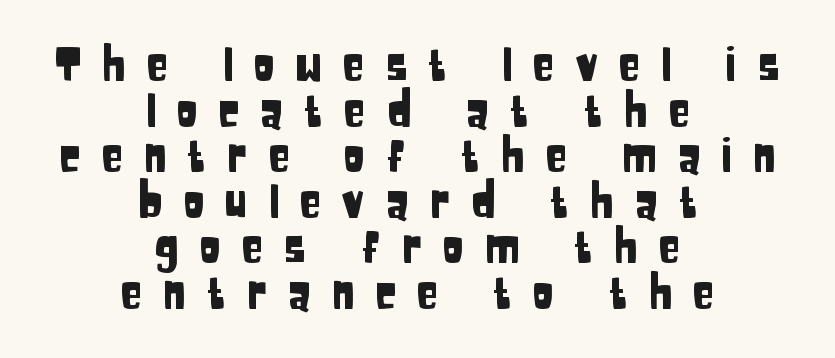
The image shows 46 px condensed sans-serif type, upright; set centered, tight line spacing (0.99x), unusually wide letter spacing (+0.43 em), not underlined; low stroke contrast and a large x-height.
